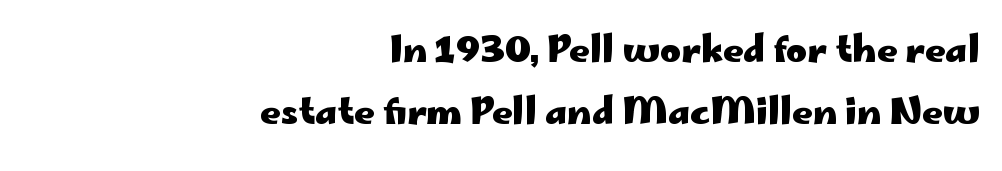
Any mark beneath the type? The region is blank. Do the letters lean? They stand straight. Honestly, the letter spacing is just normal — you wouldn't notice it. Here the designer chose a conventional face with non-uniform glyph widths. Weight check: bold — yes, fully.
